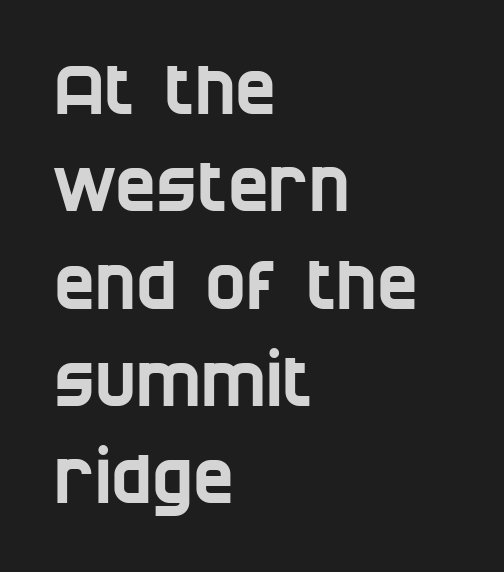
{"serif": "no", "width": "condensed", "stroke_contrast": "low", "x_height": "large", "monospaced": "no", "underline": "no", "align": "left", "line_spacing": "normal", "line_spacing_ratio": 1.41, "letter_spacing": "normal", "letter_spacing_em": 0.0, "glyph_px": 69}
